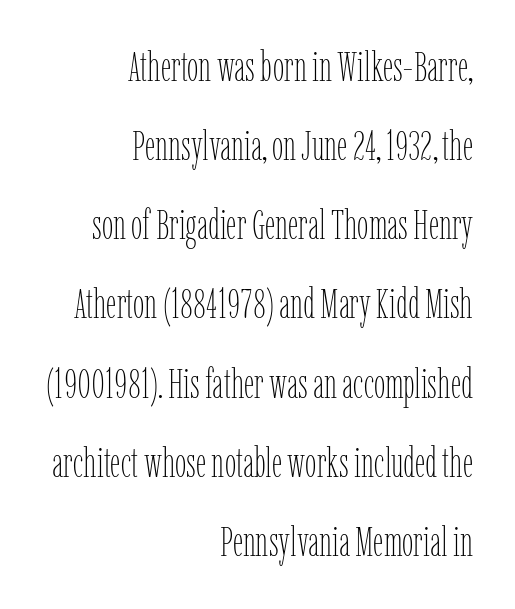
The typesetting does not lean heavy: it is not bold. Students, observe: this is what heavily led, spacious text looks like. Compared with a flush-left layout, this one pins lines to the opposite, right side. The font's upright variant was chosen for this text.
